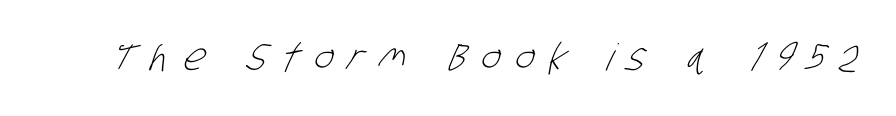
{"serif": "no", "bold": "no", "weight": "light", "width": "condensed", "stroke_contrast": "low", "x_height": "large", "monospaced": "no", "underline": "no", "letter_spacing": "wide", "letter_spacing_em": 0.41, "glyph_px": 37}
